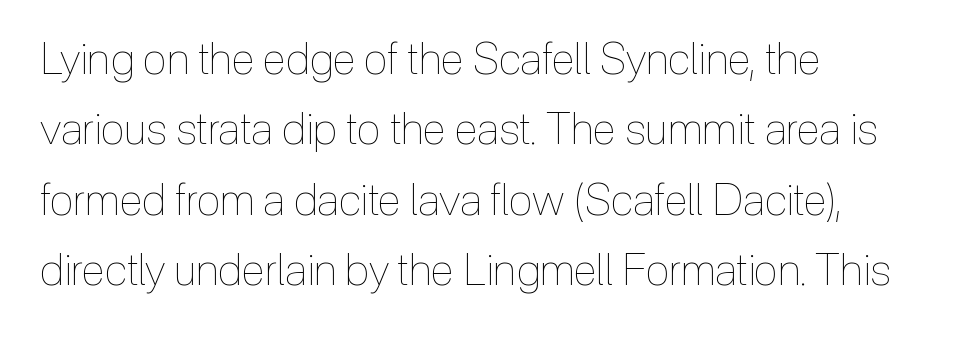
Q: Is the text bold? A: No.
Q: Is the text italic (slanted)? A: No, it is upright.
Q: Is the text underlined? A: No.
Q: How is the paragraph aligned? A: Left-aligned.
Q: Is the spacing between letters normal or unusually wide? A: Normal.
Q: Is the spacing between lines tight, normal or loose? A: Normal.
Q: Width (condensed, normal, or wide)? A: Condensed.
Q: x-height? A: Medium.
Q: Monospaced? A: No.
